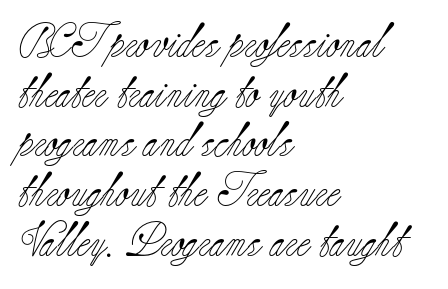
Horizontal bands of white between lines are of average thickness. Leftover space on each line is placed entirely after the last word. Look at the tracking — it's just the regular setting, nothing added. The letters look calm and open, with moderate or lighter stems. Think of a printed novel: that variable character pitch is what you see here.
